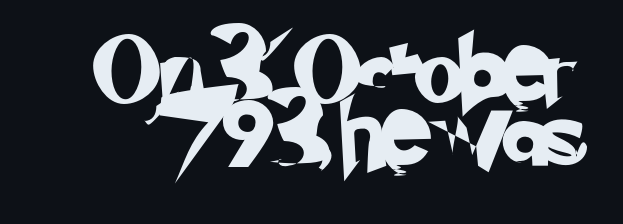
{"serif": "no", "width": "normal", "stroke_contrast": "low", "x_height": "small", "monospaced": "no", "underline": "no", "line_spacing": "tight", "line_spacing_ratio": 0.97, "letter_spacing": "normal", "letter_spacing_em": 0.0, "glyph_px": 66}
